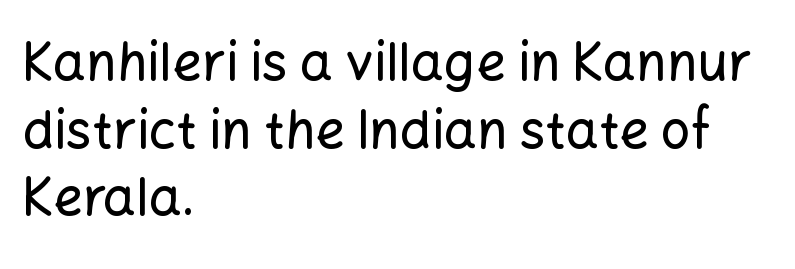
Q: Is the text italic (slanted)? A: No, it is upright.
Q: Is the typeface a serif or a sans-serif typeface? A: Sans-serif.
Q: Is the text underlined? A: No.
Q: How is the paragraph aligned? A: Left-aligned.
Q: Is the spacing between letters normal or unusually wide? A: Normal.
Q: Is the spacing between lines tight, normal or loose? A: Normal.
Q: Width (condensed, normal, or wide)? A: Normal.
Q: Stroke contrast? A: Low.
Q: x-height? A: Medium.
Q: Monospaced? A: No.
